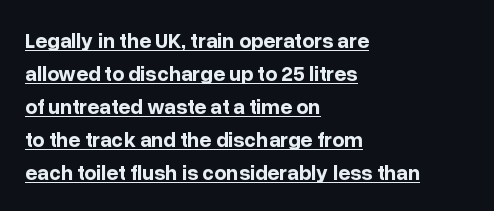
{"italic": "no", "bold": "yes", "underline": "yes", "align": "left", "line_spacing": "normal", "line_spacing_ratio": 1.57, "letter_spacing": "normal", "letter_spacing_em": 0.0, "glyph_px": 21}
